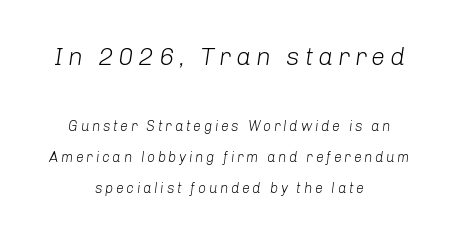
Q: Is the text bold? A: No.
Q: Is the text italic (slanted)? A: Yes, it leans right by about 8 degrees.
Q: Is the text underlined? A: No.
Q: How is the paragraph aligned? A: Centered.
Q: Is the spacing between lines tight, normal or loose? A: Loose.
Q: Which block of text is set in a larger size, the first (top) or the second (bottom)? A: The first (top) one.
